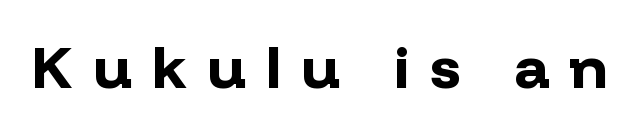
{"serif": "no", "italic": "no", "bold": "yes", "weight": "bold", "width": "normal", "stroke_contrast": "low", "x_height": "medium", "monospaced": "no", "underline": "no", "letter_spacing": "wide", "letter_spacing_em": 0.34, "glyph_px": 59}
